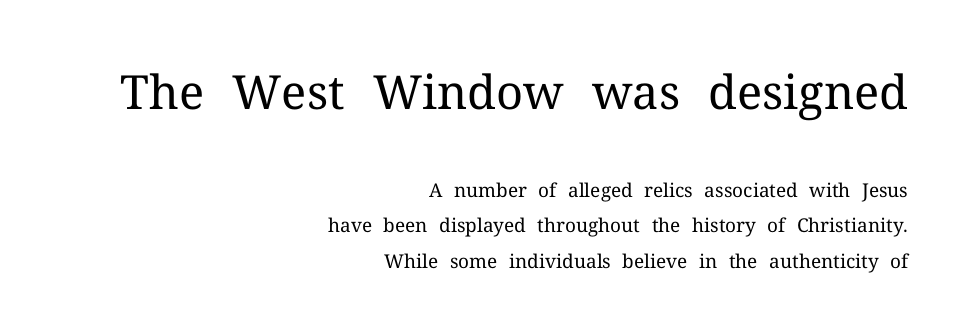
The image shows 47 px regular-weight serif type, upright; set right-aligned, line spacing 1.86x, normal letter spacing, not underlined; the first (top) block is 2.47x larger; medium stroke contrast and a medium x-height.
